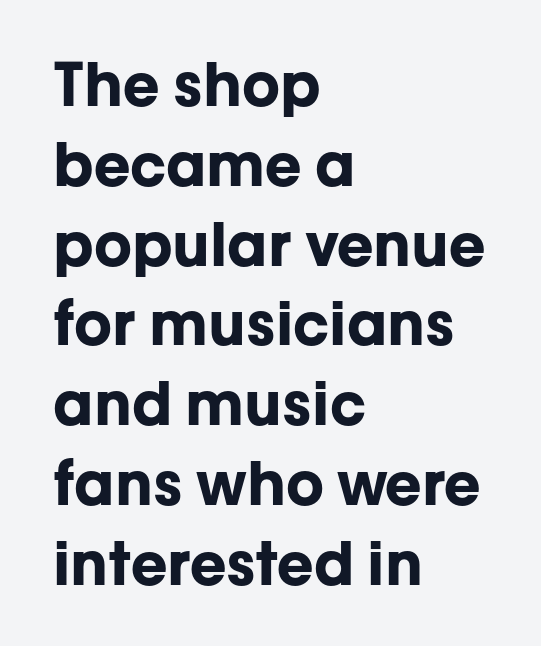
Q: Is the text bold? A: Yes.
Q: Is the text italic (slanted)? A: No, it is upright.
Q: Is the typeface a serif or a sans-serif typeface? A: Sans-serif.
Q: Is the text underlined? A: No.
Q: How is the paragraph aligned? A: Left-aligned.
Q: Is the spacing between letters normal or unusually wide? A: Normal.
Q: Is the spacing between lines tight, normal or loose? A: Normal.
Q: Width (condensed, normal, or wide)? A: Normal.
Q: Stroke contrast? A: Low.
Q: x-height? A: Medium.
Q: Monospaced? A: No.
